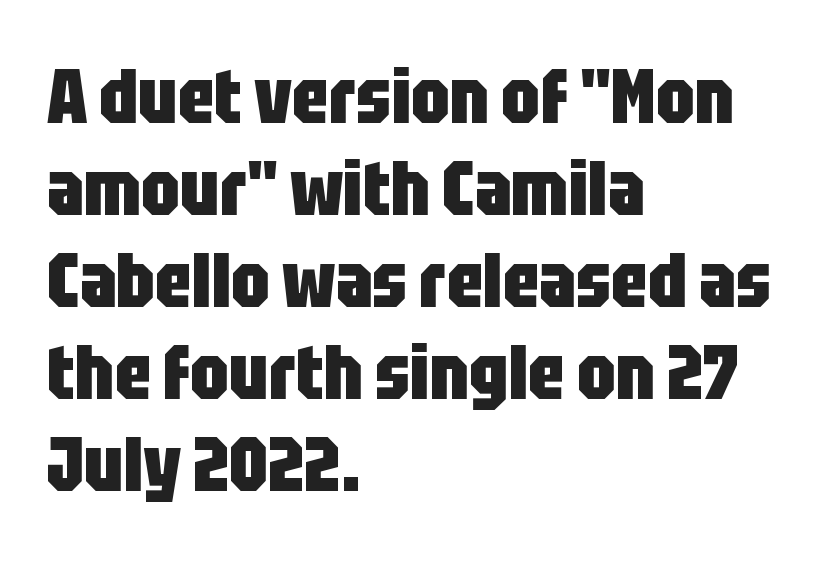
{"serif": "no", "italic": "no", "bold": "yes", "weight": "heavy", "width": "condensed", "stroke_contrast": "low", "x_height": "large", "monospaced": "no", "underline": "no", "align": "left", "line_spacing_ratio": 1.21, "letter_spacing": "normal", "letter_spacing_em": 0.0, "glyph_px": 76}
